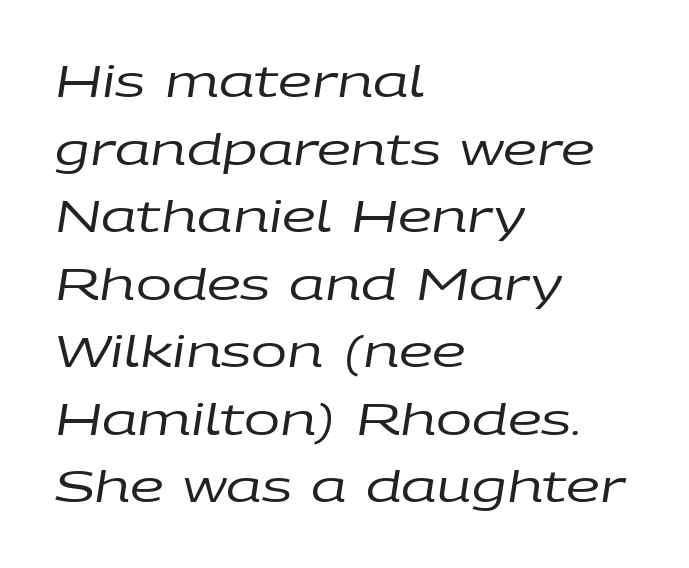
The rendering anchors every line to the left-hand side. Characters are canted at an angle relative to the baseline's perpendicular. Characters follow at the spacing the type designer built in. Do the characters align in a grid? No, the font is proportional.
